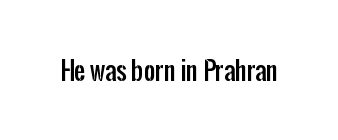
The image shows 25 px text type, upright; set normal letter spacing, not underlined.
